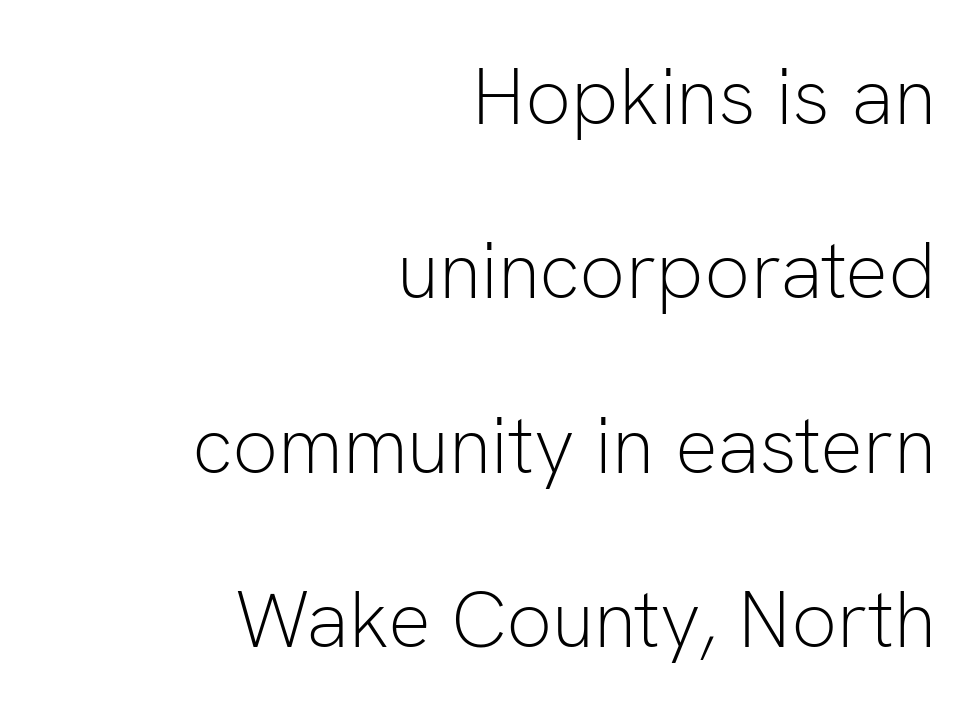
{"serif": "no", "italic": "no", "bold": "no", "weight": "light", "width": "normal", "stroke_contrast": "low", "x_height": "medium", "monospaced": "no", "underline": "no", "align": "right", "line_spacing": "loose", "line_spacing_ratio": 2.18, "letter_spacing": "normal", "letter_spacing_em": 0.0, "glyph_px": 80}
